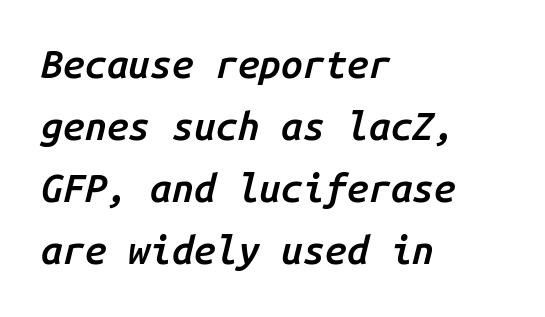
The image shows 39 px semibold type, italic (leaning right), monospaced; set left-aligned, normal line spacing (1.59x), normal letter spacing, not underlined; low stroke contrast and a medium x-height.
